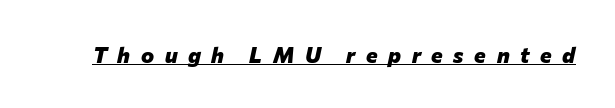
{"italic": "yes", "lean": "right", "slant_degrees": 12, "bold": "yes", "underline": "yes", "letter_spacing": "wide", "letter_spacing_em": 0.48, "glyph_px": 22}
